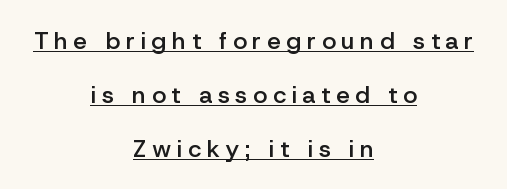
A typesetter would mark this as roman, not italic. This sample carries an underscore along the baseline area. You could only call the tracking loose — the letters float apart. Does the copy run flush right? No — it is centered line by line. Quick note: interline space is abundant.
